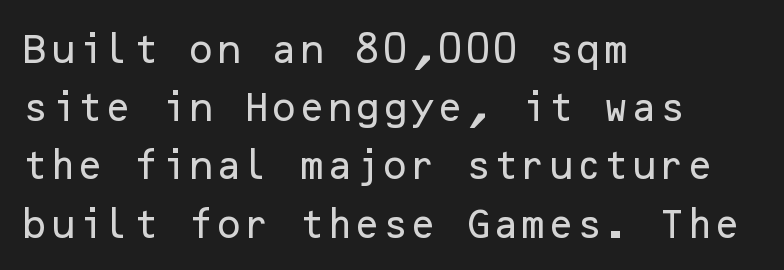
The image shows 32 px sans-serif type, upright; set left-aligned, line spacing 1.82x, normal letter spacing, not underlined; low stroke contrast and a medium x-height.
